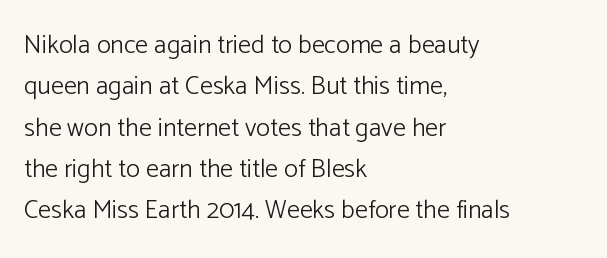
Q: Is the text bold? A: No.
Q: Is the text italic (slanted)? A: No, it is upright.
Q: Is the text underlined? A: No.
Q: How is the paragraph aligned? A: Left-aligned.
Q: Is the spacing between letters normal or unusually wide? A: Normal.
Q: Is the spacing between lines tight, normal or loose? A: Normal.
